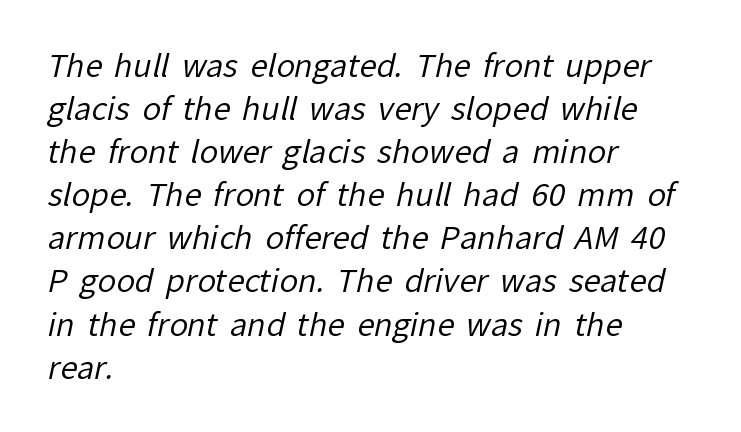
Note: no serifs on the glyphs. Does the leading feel generous? No, just average. Each row of text sits above clean, open space. The rag falls on the right side of this text block. The typeface has the unassuming heft of standard copy or less.
